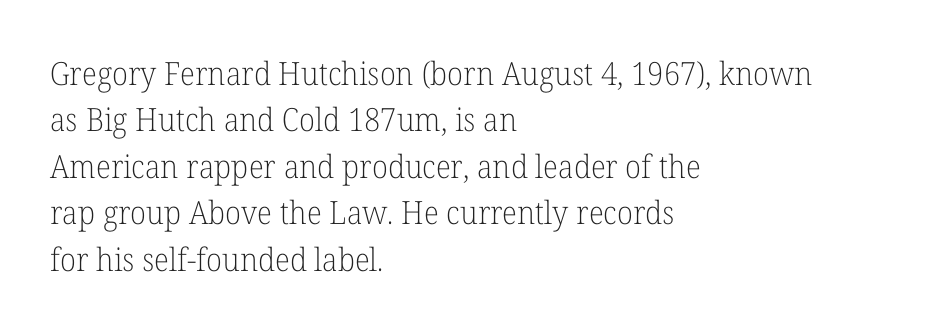
{"serif": "yes", "italic": "no", "bold": "no", "weight": "light", "width": "normal", "stroke_contrast": "low", "x_height": "medium", "monospaced": "no", "underline": "no", "align": "left", "line_spacing": "normal", "line_spacing_ratio": 1.45, "letter_spacing": "normal", "letter_spacing_em": 0.0, "glyph_px": 32}
